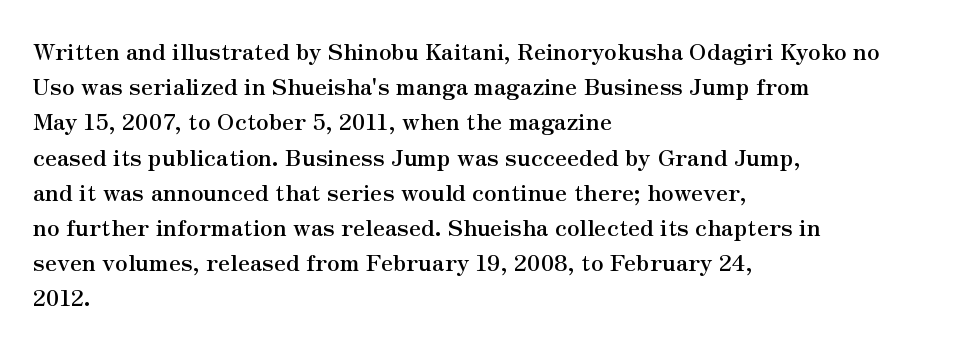
{"italic": "no", "bold": "yes", "underline": "no", "align": "left", "line_spacing": "normal", "line_spacing_ratio": 1.53, "letter_spacing": "normal", "letter_spacing_em": 0.0, "glyph_px": 23}
